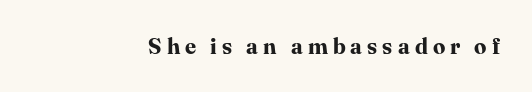
The passage shown has open, widely tracked lettering throughout. A clean baseline with only descenders dipping below it. The sample has been set heavy, in full bold. Posture: straight, roman, zero tilt.
